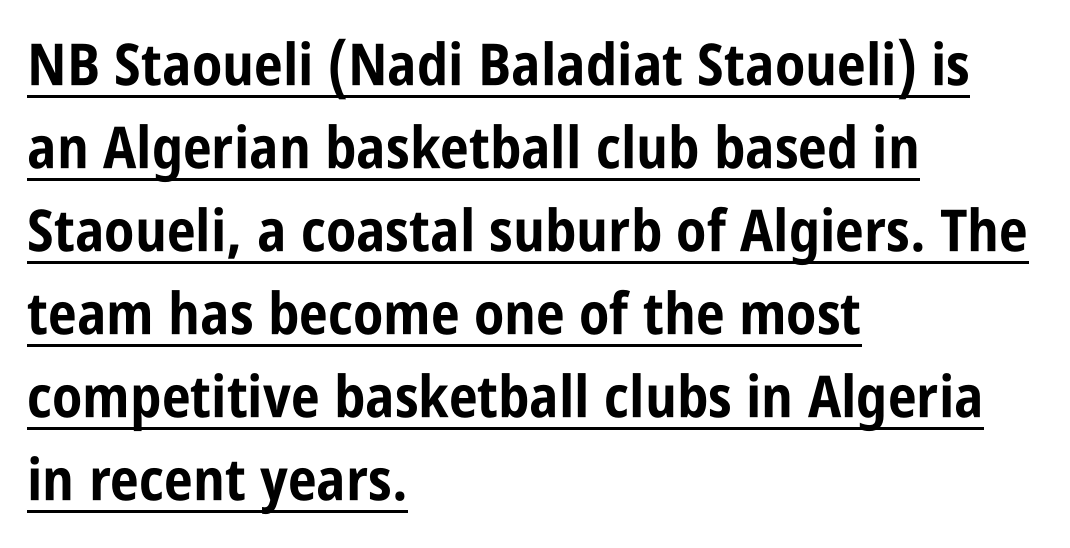
The image shows 58 px bold, condensed sans-serif type, upright; set left-aligned, normal line spacing (1.43x), normal letter spacing, underlined; low stroke contrast and a large x-height.
